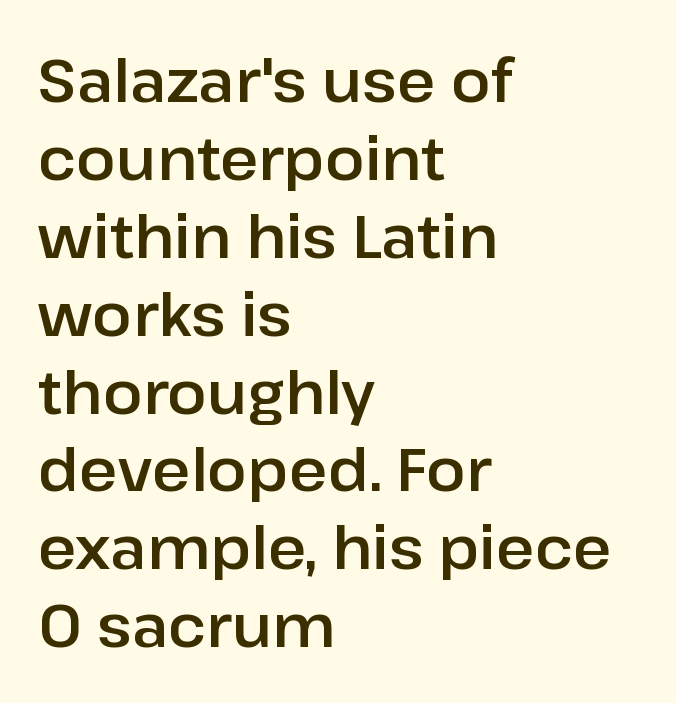
Think of a printed novel: that variable character pitch is what you see here. Italic? Not at all — the glyphs are vertical. The tracking reads as untouched default to a designer's eye. Underlining? Definitely not there. Is the block centered? No — it sits flush against the left margin. Leading: standard.
